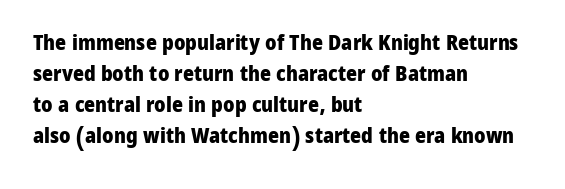
The image shows 21 px bold type, upright; set left-aligned, normal line spacing (1.48x), normal letter spacing, not underlined.
